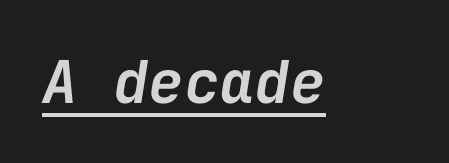
{"italic": "yes", "lean": "right", "slant_degrees": 9, "bold": "semi", "weight": "semibold", "width": "normal", "stroke_contrast": "low", "x_height": "medium", "monospaced": "yes", "underline": "yes", "letter_spacing": "normal", "letter_spacing_em": 0.0, "glyph_px": 59}
